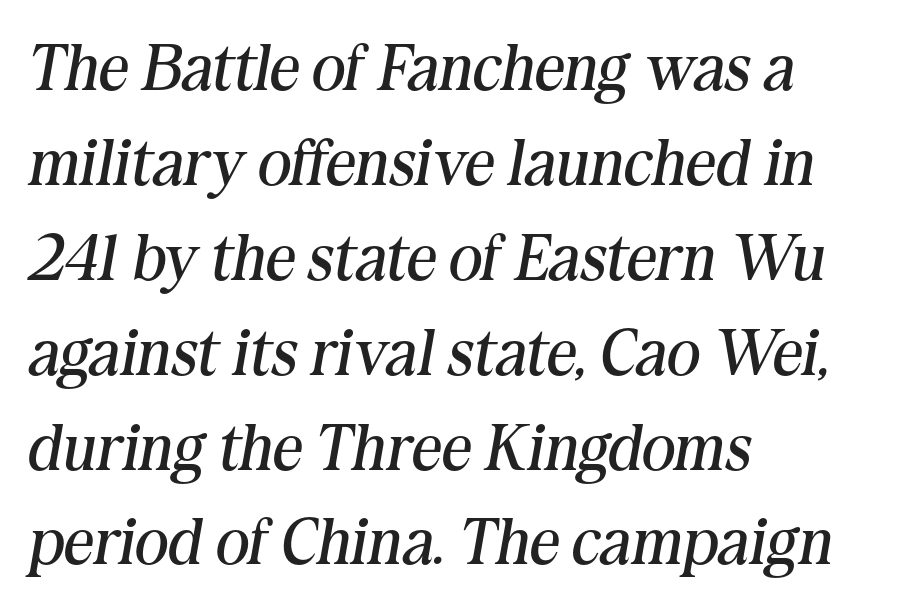
The letters advance in unequal steps, a hallmark of proportional type. The rendering keeps characters at their native spacing. The typesetting does not lean heavy: it is not bold. The typesetter chose a ragged-right arrangement here. Does the lettering tilt? It does — this is italic.
